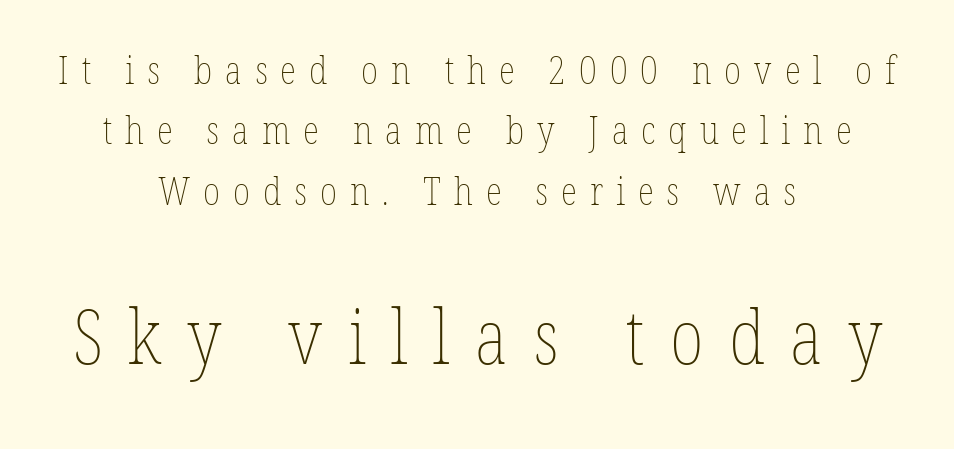
The image shows 75 px thin, condensed type, upright; set centered, normal line spacing (1.59x), unusually wide letter spacing (+0.34 em), not underlined; the second (bottom) block is 1.97x larger; low stroke contrast and a medium x-height.
